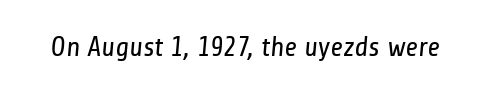
Each row of text sits above clean, open space. Unlike a traditional serif, this face leaves its strokes unadorned. In terms of letterspacing, this is plain default setting. Do the characters align in a grid? No, the font is proportional. Nothing heavy about these letters — not bold at all.
